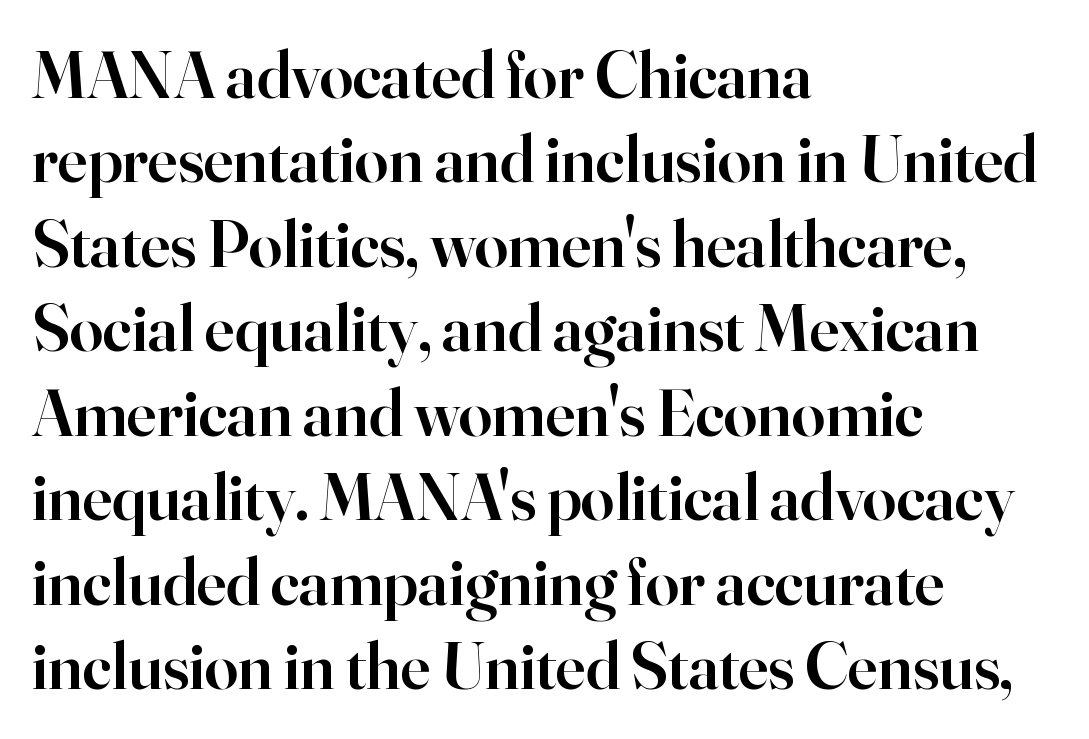
The image shows 67 px semibold serif type, upright; set left-aligned, normal line spacing (1.26x), normal letter spacing, not underlined; high stroke contrast and a small x-height.
